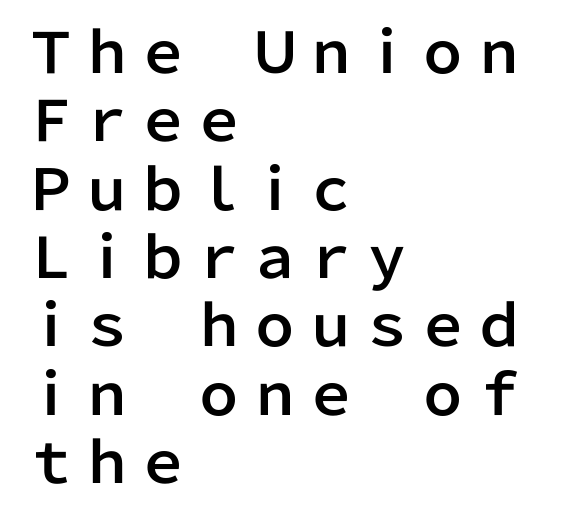
Q: Is the text italic (slanted)? A: No, it is upright.
Q: Is the typeface a serif or a sans-serif typeface? A: Sans-serif.
Q: Is the text underlined? A: No.
Q: How is the paragraph aligned? A: Left-aligned.
Q: Is the spacing between letters normal or unusually wide? A: Normal.
Q: Width (condensed, normal, or wide)? A: Normal.
Q: Stroke contrast? A: Low.
Q: x-height? A: Medium.
Q: Monospaced? A: No.
